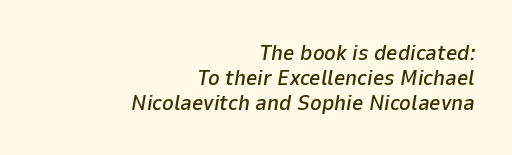
The specimen omits any rule beneath the text block's lines. Vertically, the passage feels compressed, each row crowding the next. The lines are quadded right. This sample uses plain, unmodified letter spacing.
